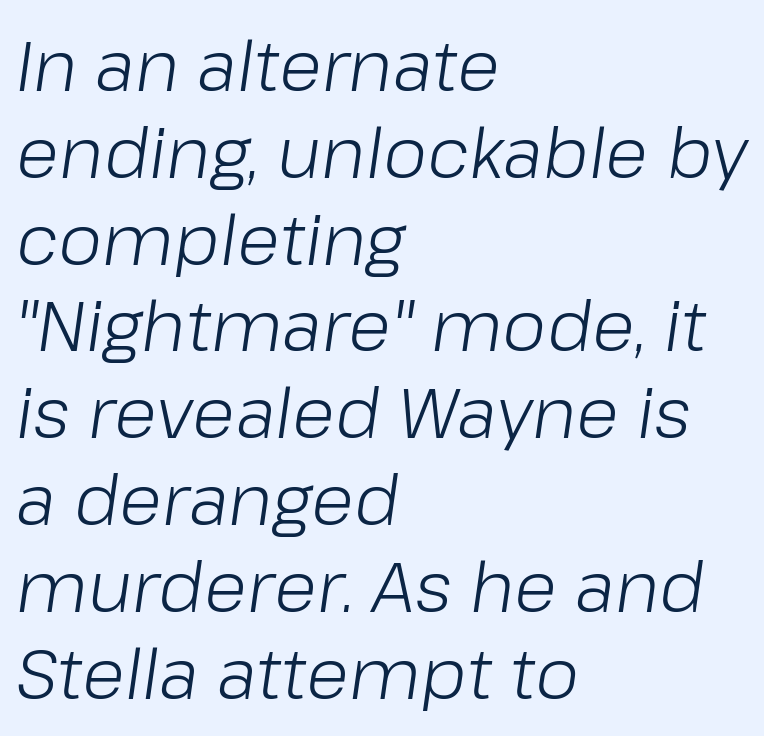
The ragged edge is on the right, which tells us the setting is flush left. Only glyphs here, with clear space below each row. Inter-character spacing is left at the font's built-in metrics. Vertical stems look standard width or narrower in stroke. This is oblique type, the kind used for emphasis or titles.
